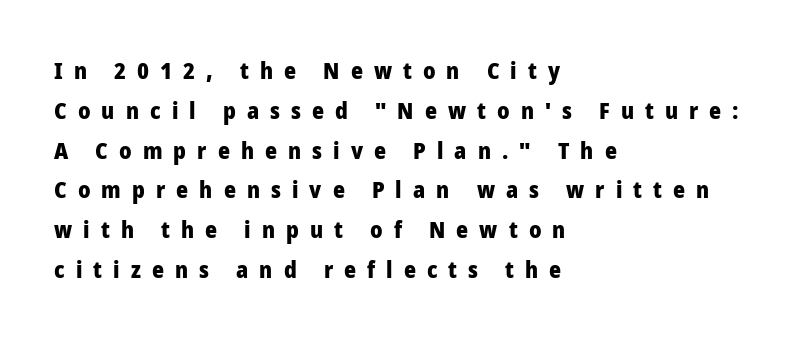
{"italic": "no", "bold": "yes", "underline": "no", "align": "left", "line_spacing_ratio": 1.73, "letter_spacing": "wide", "letter_spacing_em": 0.48, "glyph_px": 23}
